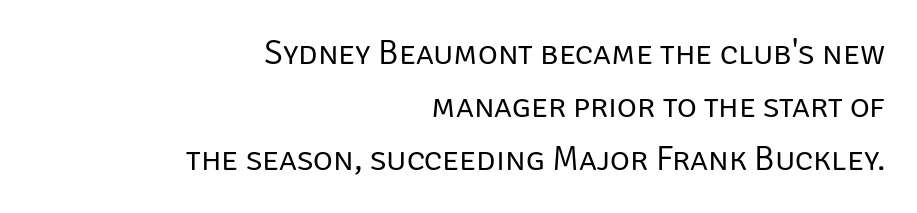
Glyph-to-glyph distance matches everyday printed text. These lines are set flush right with a ragged left edge. Summary of weight: not heavy and not bold. This sample has the flowing, uneven cadence of proportional lettering. Serif or sans? Sans — the stroke terminals are bare. Italic? Not at all — the glyphs are vertical.
